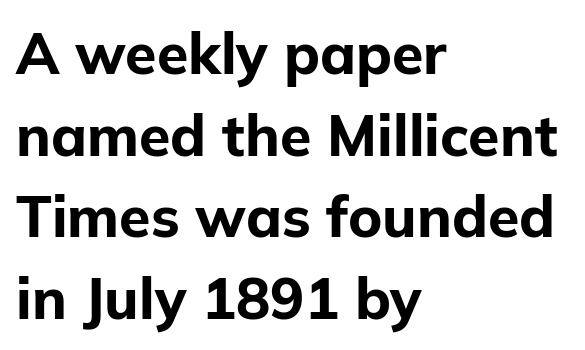
Q: Is the text bold? A: Yes.
Q: Is the text italic (slanted)? A: No, it is upright.
Q: Is the typeface a serif or a sans-serif typeface? A: Sans-serif.
Q: Is the text underlined? A: No.
Q: How is the paragraph aligned? A: Left-aligned.
Q: Is the spacing between letters normal or unusually wide? A: Normal.
Q: Is the spacing between lines tight, normal or loose? A: Normal.
Q: Width (condensed, normal, or wide)? A: Normal.
Q: Stroke contrast? A: Low.
Q: x-height? A: Medium.
Q: Monospaced? A: No.
